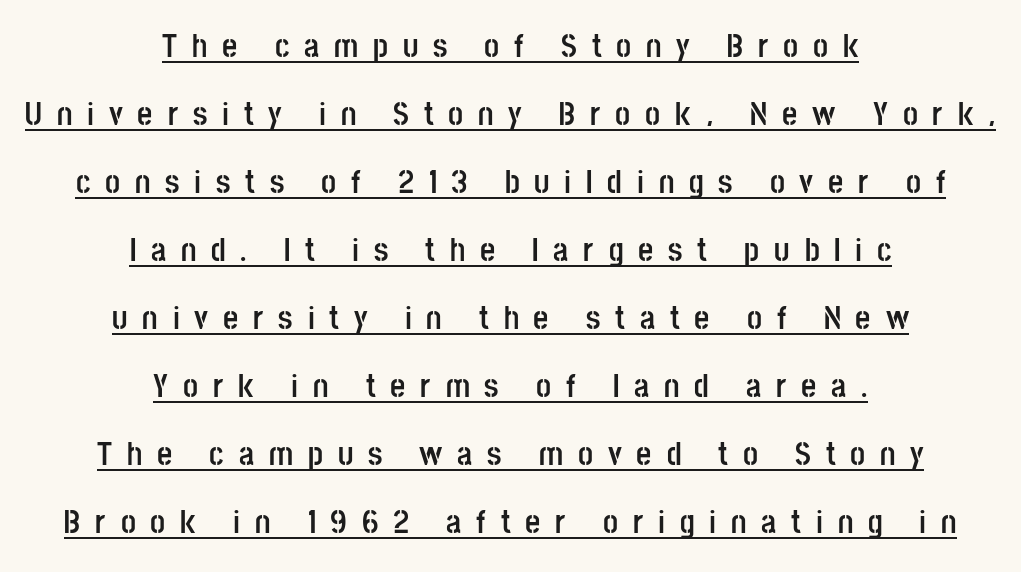
Q: Is the text bold? A: Yes.
Q: Is the text italic (slanted)? A: No, it is upright.
Q: Is the typeface a serif or a sans-serif typeface? A: Sans-serif.
Q: Is the text underlined? A: Yes.
Q: How is the paragraph aligned? A: Centered.
Q: Is the spacing between letters normal or unusually wide? A: Unusually wide.
Q: Is the spacing between lines tight, normal or loose? A: Loose.
Q: Width (condensed, normal, or wide)? A: Condensed.
Q: Stroke contrast? A: Low.
Q: x-height? A: Large.
Q: Monospaced? A: No.
